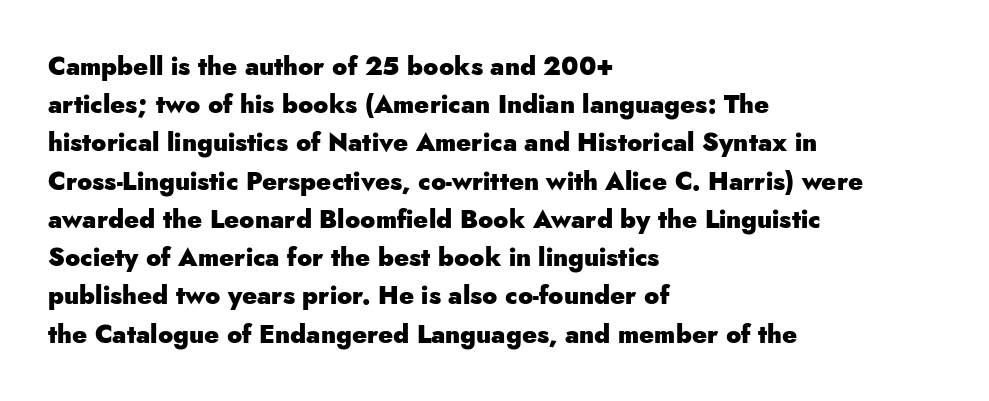
The image shows 25 px bold type, upright; set left-aligned, normal line spacing (1.53x), normal letter spacing, not underlined.
